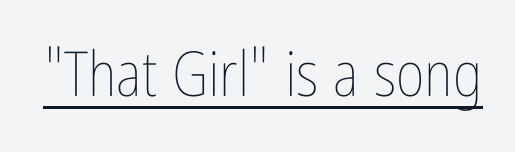
{"italic": "no", "bold": "no", "weight": "thin", "width": "condensed", "stroke_contrast": "low", "x_height": "medium", "monospaced": "no", "underline": "yes", "letter_spacing": "normal", "letter_spacing_em": 0.0, "glyph_px": 62}
